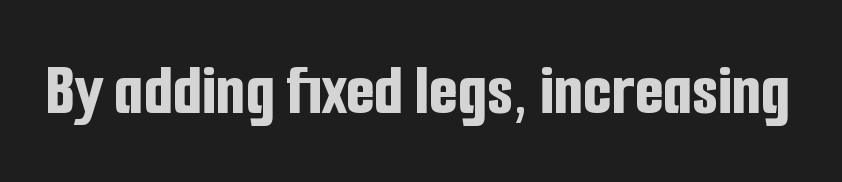
The image shows 74 px bold, condensed sans-serif type, upright; set normal letter spacing, not underlined; low stroke contrast and a medium x-height.
